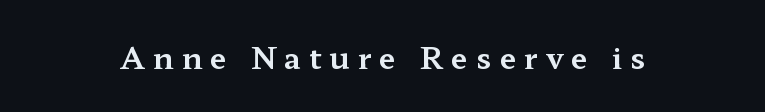
The horizontal fit of the characters is loose and conspicuously gappy. Quick note: not italic, upright. Looks like regular typesetting: each glyph gets only the width it needs. Type without underlining. The designer went with a serif here, giving each stem small feet.
